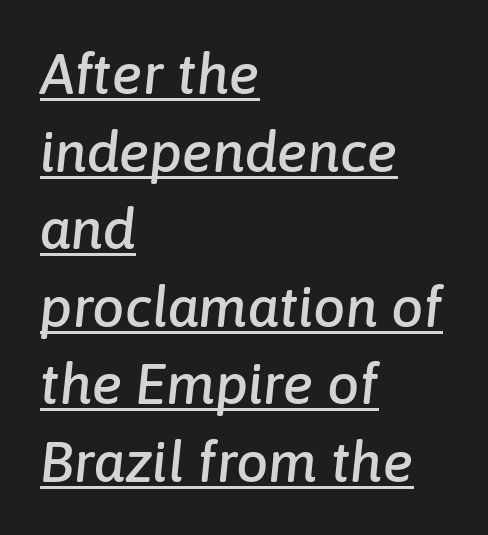
The image shows 57 px text type, italic (leaning right); set left-aligned, normal line spacing (1.36x), normal letter spacing, underlined; low stroke contrast and a medium x-height.
